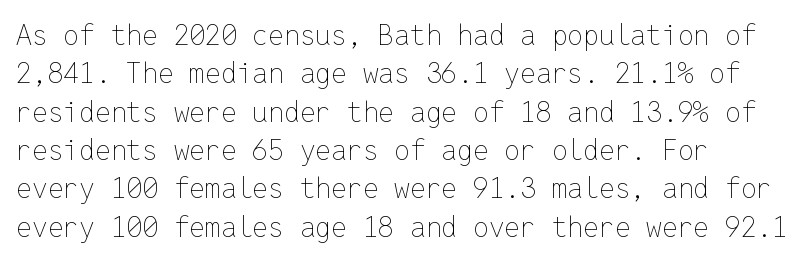
The typeface has the unassuming heft of standard copy or less. Is there much room between lines? A standard amount, neither cramped nor airy. Is the letter spacing exaggerated? No — it looks like the ordinary default. A typesetter would mark this as roman, not italic.
